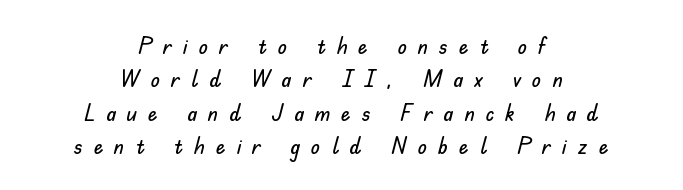
Q: Is the text italic (slanted)? A: Yes.
Q: Is the text underlined? A: No.
Q: How is the paragraph aligned? A: Centered.
Q: Is the spacing between letters normal or unusually wide? A: Unusually wide.
Q: Is the spacing between lines tight, normal or loose? A: Normal.
